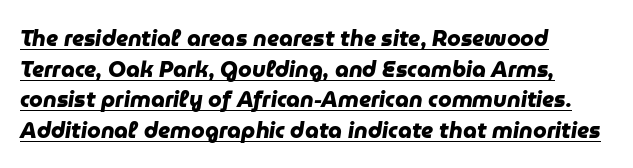
{"bold": "yes", "underline": "yes", "align": "left", "line_spacing": "normal", "line_spacing_ratio": 1.39, "letter_spacing": "normal", "letter_spacing_em": 0.0, "glyph_px": 22}
